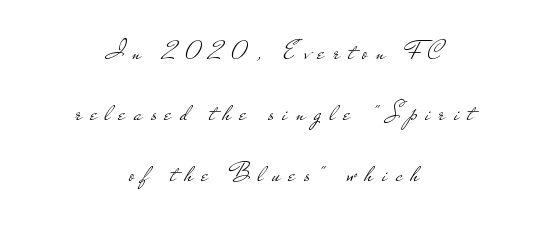
Q: Is the text bold? A: No.
Q: Is the text italic (slanted)? A: Yes.
Q: Is the text underlined? A: No.
Q: How is the paragraph aligned? A: Centered.
Q: Is the spacing between letters normal or unusually wide? A: Unusually wide.
Q: Is the spacing between lines tight, normal or loose? A: Loose.
